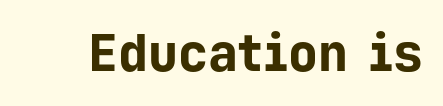
The image shows 50 px bold sans-serif type, upright, monospaced; set normal letter spacing, not underlined; low stroke contrast and a medium x-height.
